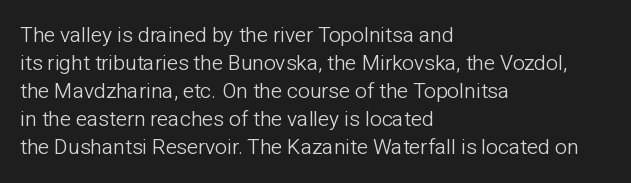
Q: Is the text bold? A: No.
Q: Is the text italic (slanted)? A: No, it is upright.
Q: Is the text underlined? A: No.
Q: How is the paragraph aligned? A: Left-aligned.
Q: Is the spacing between letters normal or unusually wide? A: Normal.
Q: Is the spacing between lines tight, normal or loose? A: Normal.
